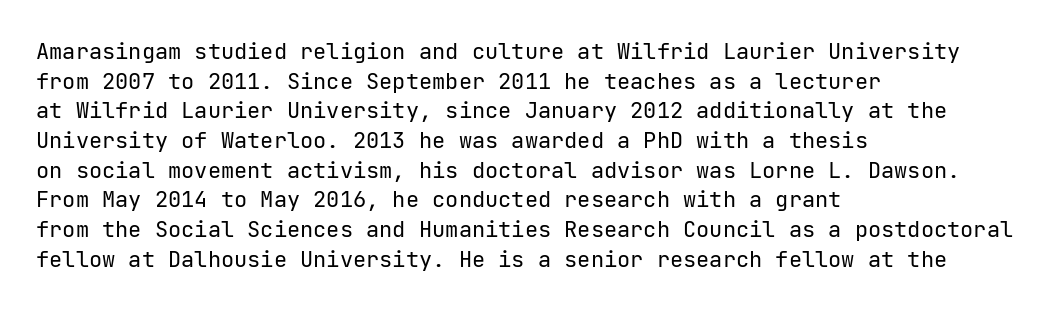
{"italic": "no", "bold": "no", "underline": "no", "align": "left", "line_spacing": "normal", "line_spacing_ratio": 1.35, "letter_spacing": "normal", "letter_spacing_em": 0.0, "glyph_px": 22}
